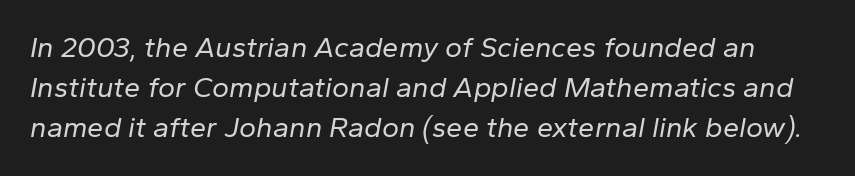
Q: Is the text bold? A: No.
Q: Is the text italic (slanted)? A: Yes, it leans right by about 10 degrees.
Q: Is the text underlined? A: No.
Q: Is the spacing between letters normal or unusually wide? A: Normal.
Q: Is the spacing between lines tight, normal or loose? A: Normal.
Q: Width (condensed, normal, or wide)? A: Normal.
Q: Stroke contrast? A: Low.
Q: x-height? A: Medium.
Q: Monospaced? A: No.
